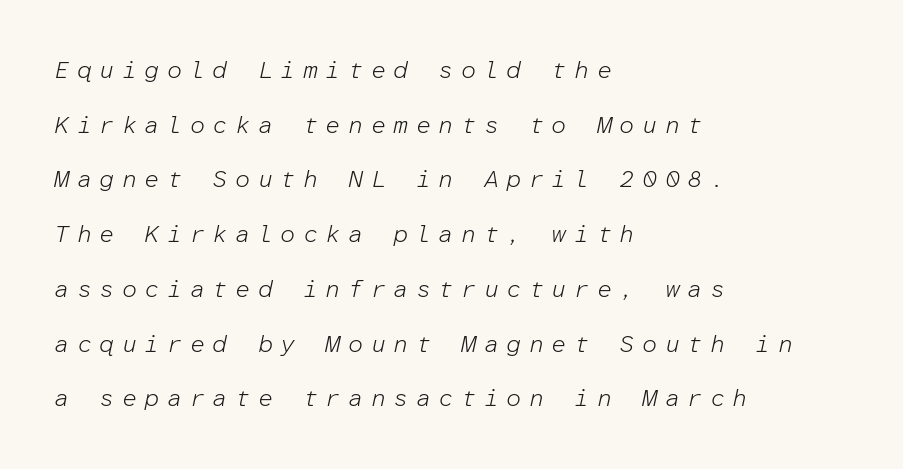
The image shows 24 px text type, italic (leaning right); set left-aligned, loose line spacing (2.28x), unusually wide letter spacing (+0.31 em), not underlined.
